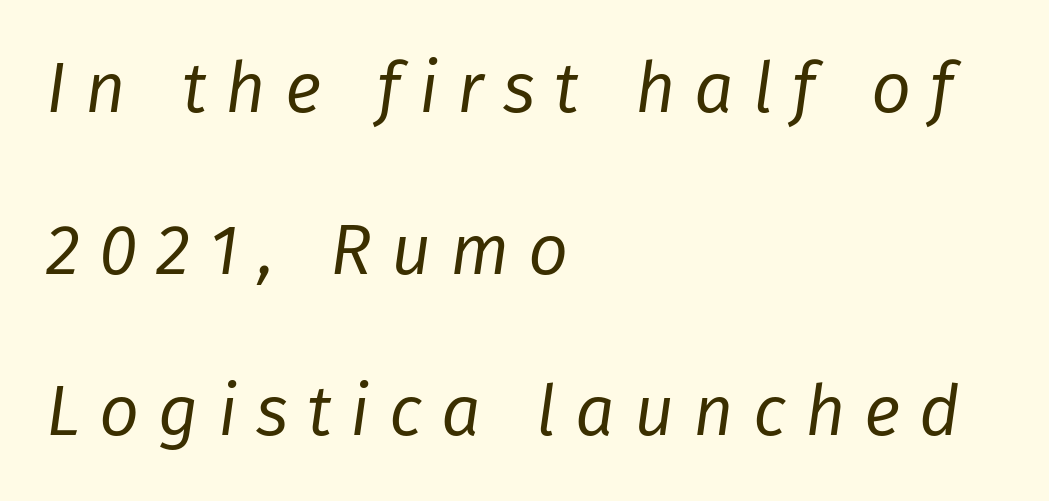
The image shows 70 px regular-weight type, italic (leaning right); set left-aligned, loose line spacing (2.31x), unusually wide letter spacing (+0.27 em), not underlined; low stroke contrast and a medium x-height.
